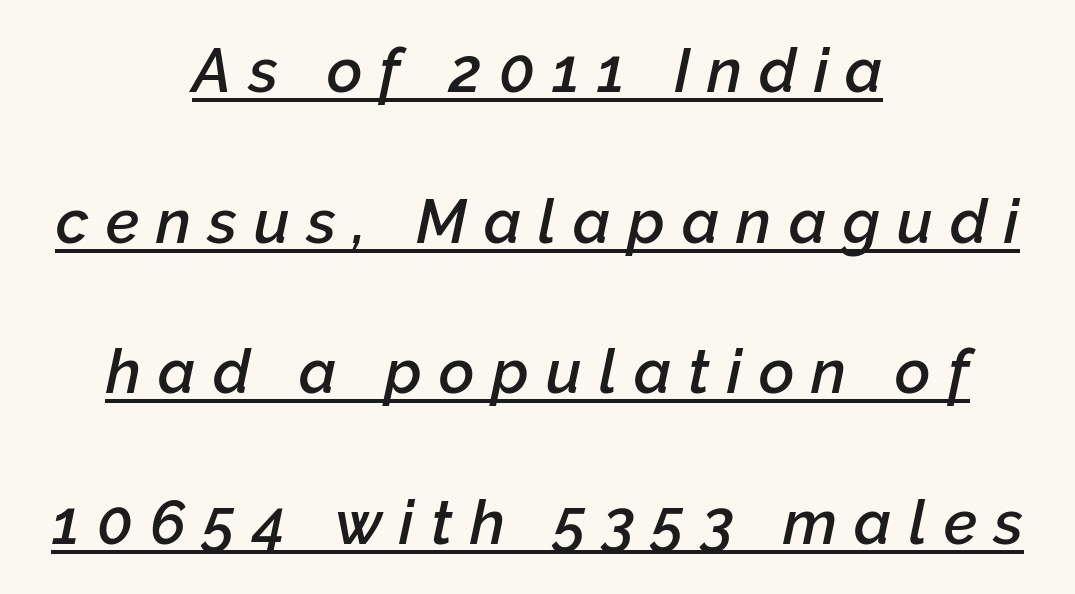
Like a heading marked for emphasis, these lines bear an underscore. Character widths vary here, with narrow letters taking less room than wide ones. On the weight axis this lands at semibold, roughly 600. Spacing between characters has been opened up far beyond the box default. Is there much room between lines? Yes — plenty of vertical air separates them. Horizontally, the lines are justified to the midpoint only.
